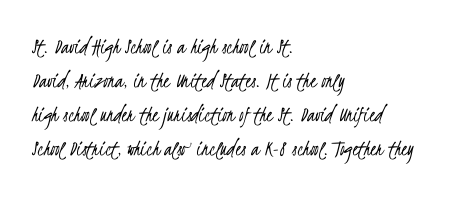
Q: Is the text bold? A: No.
Q: Is the text underlined? A: No.
Q: How is the paragraph aligned? A: Left-aligned.
Q: Is the spacing between letters normal or unusually wide? A: Normal.
Q: Is the spacing between lines tight, normal or loose? A: Normal.
